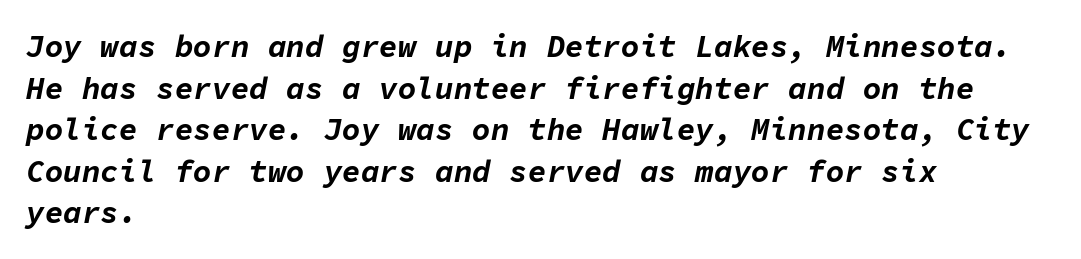
Q: Is the text bold? A: Yes.
Q: Is the text italic (slanted)? A: Yes, it leans right by about 11 degrees.
Q: Is the text underlined? A: No.
Q: How is the paragraph aligned? A: Left-aligned.
Q: Is the spacing between letters normal or unusually wide? A: Normal.
Q: Is the spacing between lines tight, normal or loose? A: Normal.
Q: Width (condensed, normal, or wide)? A: Normal.
Q: Stroke contrast? A: Low.
Q: x-height? A: Medium.
Q: Monospaced? A: Yes.
